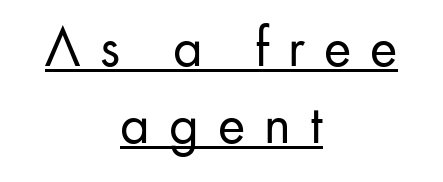
What's the leading like? Ordinary, nothing unusual. Is the block centered? Yes — each line is placed symmetrically about the middle. These lines are composed in type without serifs. The passage shown is typed in a proportional face where columns would drift. Think standard paragraph weight, or any step lighter than that.
